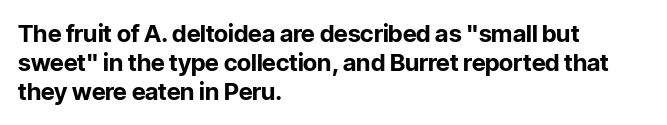
{"italic": "no", "bold": "yes", "underline": "no", "align": "left", "line_spacing_ratio": 1.21, "letter_spacing": "normal", "letter_spacing_em": 0.0, "glyph_px": 24}
